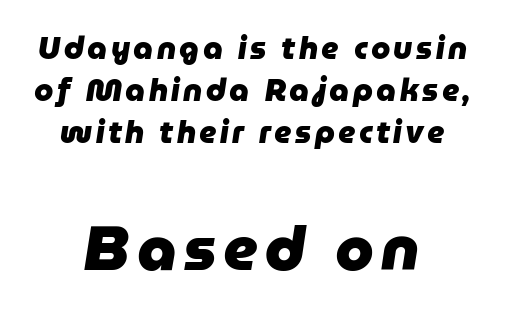
The image shows 62 px heavy type, italic (leaning right); set centered, normal line spacing (1.36x), not underlined; the second (bottom) block is 2.0x larger; low stroke contrast and a medium x-height.
